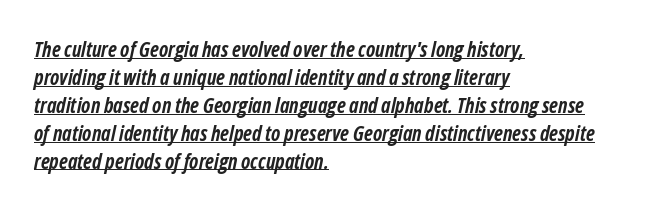
{"italic": "yes", "lean": "right", "slant_degrees": 12, "bold": "yes", "underline": "yes", "align": "left", "line_spacing": "normal", "line_spacing_ratio": 1.33, "letter_spacing": "normal", "letter_spacing_em": 0.0, "glyph_px": 21}
